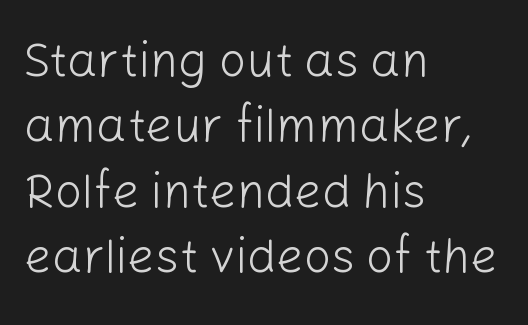
{"serif": "no", "italic": "no", "bold": "no", "weight": "light", "width": "normal", "stroke_contrast": "low", "x_height": "medium", "monospaced": "no", "underline": "no", "align": "left", "line_spacing": "normal", "line_spacing_ratio": 1.36, "letter_spacing": "normal", "letter_spacing_em": 0.0, "glyph_px": 48}
